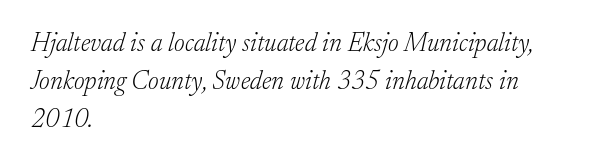
{"italic": "yes", "lean": "right", "slant_degrees": 17, "bold": "no", "underline": "no", "align": "left", "line_spacing": "normal", "line_spacing_ratio": 1.46, "letter_spacing": "normal", "letter_spacing_em": 0.0, "glyph_px": 26}
